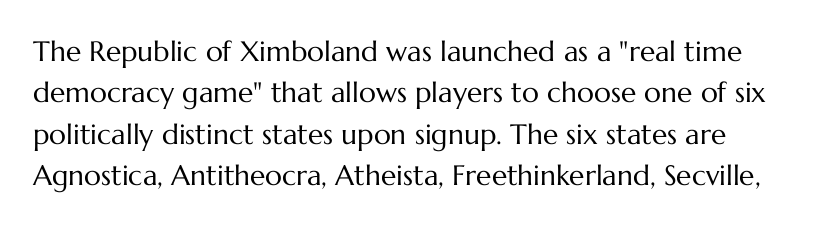
Q: Is the text bold? A: No.
Q: Is the text italic (slanted)? A: No, it is upright.
Q: Is the text underlined? A: No.
Q: Is the spacing between letters normal or unusually wide? A: Normal.
Q: Is the spacing between lines tight, normal or loose? A: Normal.
Q: Width (condensed, normal, or wide)? A: Normal.
Q: Stroke contrast? A: Medium.
Q: x-height? A: Medium.
Q: Monospaced? A: No.
